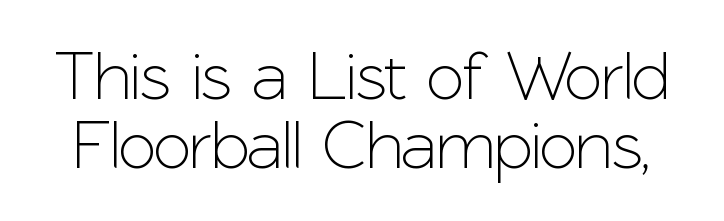
Note the varied advance widths — an 'i' is clearly narrower than an 'm'. The face used here is a sans, in the tradition of grotesques and geometrics. The words here are not underlined. Closely set lines give the paragraph a compact silhouette.
